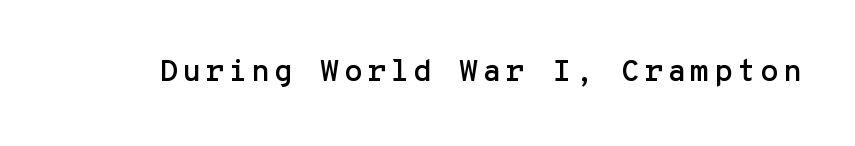
Q: Is the text italic (slanted)? A: No, it is upright.
Q: Is the typeface a serif or a sans-serif typeface? A: Sans-serif.
Q: Is the text underlined? A: No.
Q: Width (condensed, normal, or wide)? A: Normal.
Q: Stroke contrast? A: Low.
Q: x-height? A: Medium.
Q: Monospaced? A: Yes.
